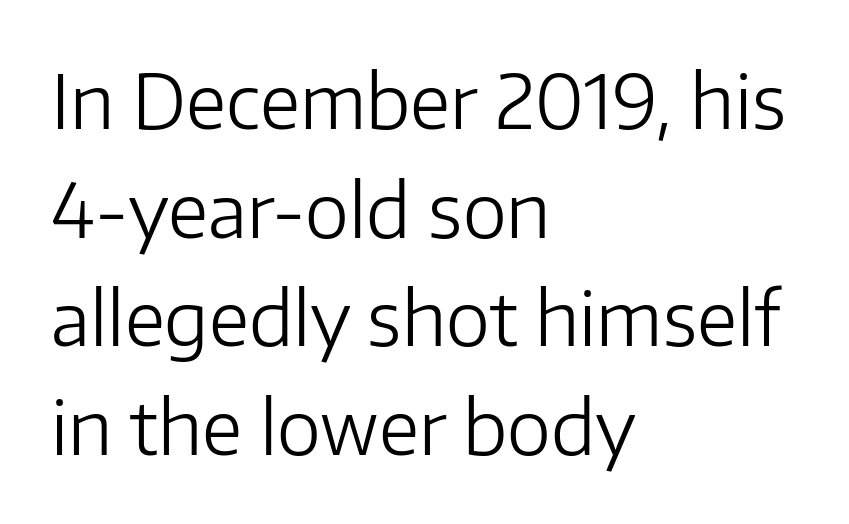
Q: Is the text bold? A: No.
Q: Is the text italic (slanted)? A: No, it is upright.
Q: Is the typeface a serif or a sans-serif typeface? A: Sans-serif.
Q: Is the text underlined? A: No.
Q: How is the paragraph aligned? A: Left-aligned.
Q: Is the spacing between letters normal or unusually wide? A: Normal.
Q: Is the spacing between lines tight, normal or loose? A: Normal.
Q: Width (condensed, normal, or wide)? A: Normal.
Q: Stroke contrast? A: Low.
Q: x-height? A: Medium.
Q: Monospaced? A: No.
